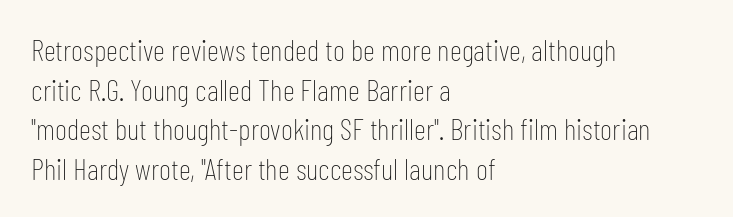
The type is set solid horizontally, with unmodified tracking. In terms of posture, this sample is upright. The lines are quadded left. Quick note: underline off.
